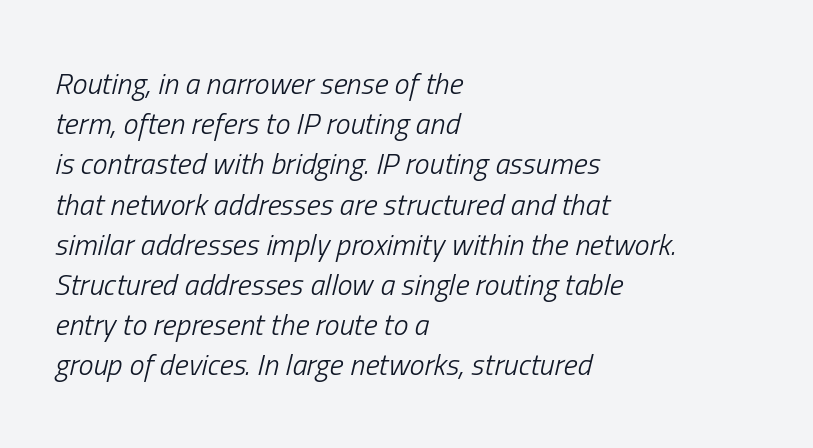
{"italic": "yes", "lean": "right", "slant_degrees": 13, "bold": "no", "weight": "light", "width": "condensed", "stroke_contrast": "low", "x_height": "medium", "monospaced": "no", "underline": "no", "align": "left", "line_spacing": "normal", "line_spacing_ratio": 1.34, "letter_spacing": "normal", "letter_spacing_em": 0.0, "glyph_px": 30}
